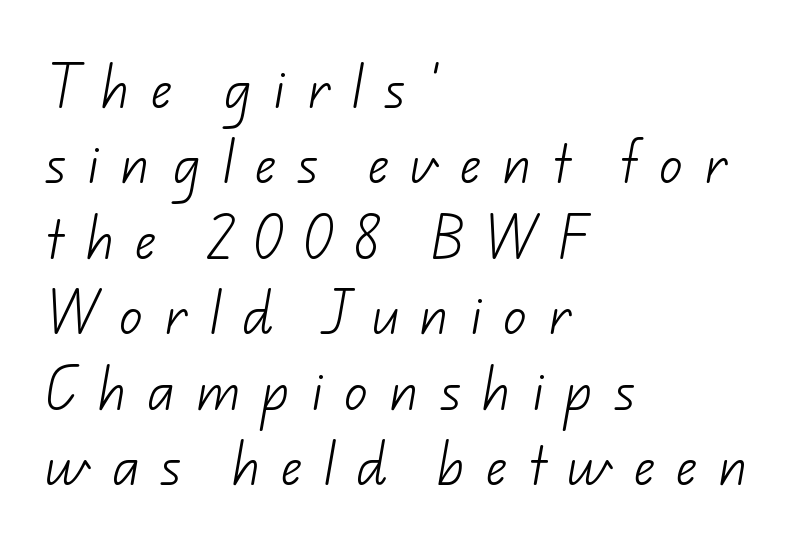
Does the leading feel generous? No, just average. These glyphs show unthickened strokes, regular width or finer. Leftover space on each line is placed entirely after the last word. The foot of each line stays bare and open. This is sans-serif lettering, the kind often seen on screens and signage. Note the varied advance widths — an 'i' is clearly narrower than an 'm'.
